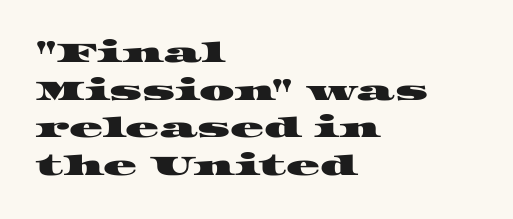
The image shows 28 px wide serif type; set left-aligned, normal line spacing (1.34x), normal letter spacing, not underlined; high stroke contrast and a large x-height.
